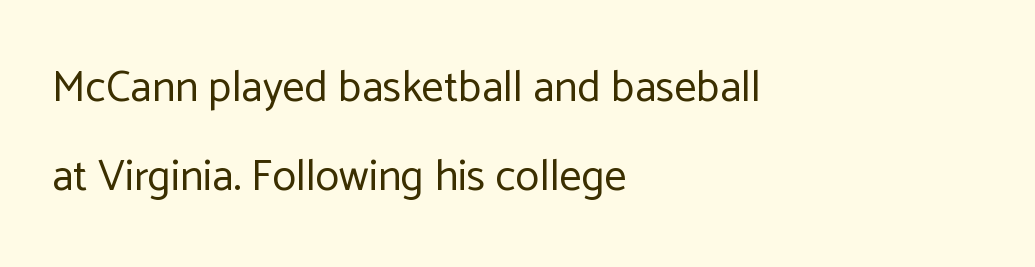
The type is set solid horizontally, with unmodified tracking. Does the lettering tilt? It doesn't — this is upright. Think of a printed novel: that variable character pitch is what you see here. The weight tops out at a normal text grade. The text was rendered using a sans face with plain stroke endings. No word sits above an underline.
